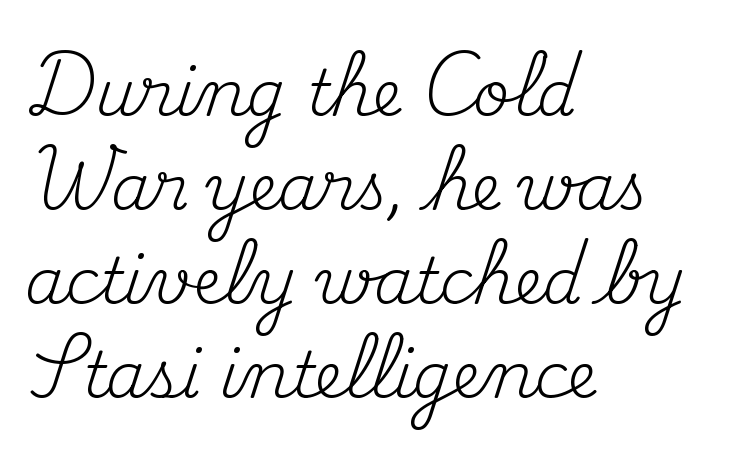
The image shows 63 px regular-weight serif type; set left-aligned, normal line spacing (1.49x), normal letter spacing, not underlined; medium stroke contrast and a small x-height.
